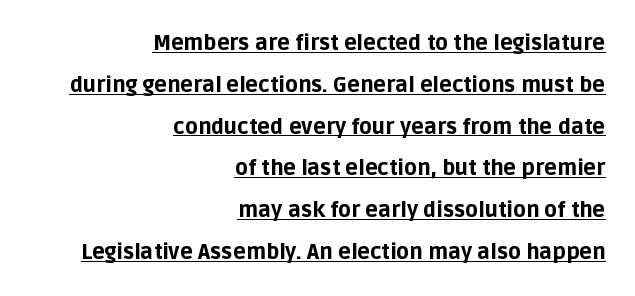
Words appear dense and cohesive because spacing is normal. Horizontal bands of white between lines are thick stripes. These lines stack with their right ends in a neat column. Strong, thick strokes mark this as bold type. Is there any slant? The stems are plumb.
